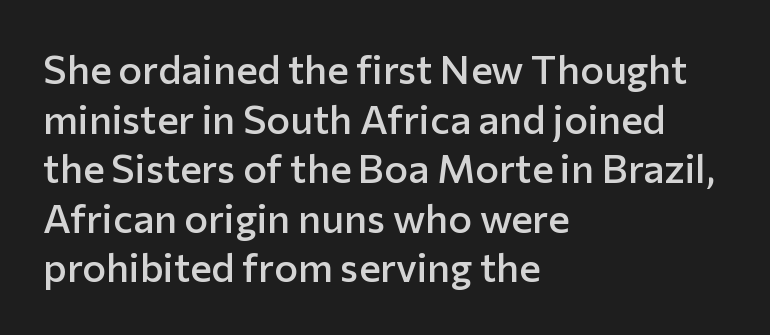
Q: Is the text bold? A: Semi-bold.
Q: Is the text italic (slanted)? A: No, it is upright.
Q: Is the typeface a serif or a sans-serif typeface? A: Sans-serif.
Q: Is the text underlined? A: No.
Q: How is the paragraph aligned? A: Left-aligned.
Q: Is the spacing between letters normal or unusually wide? A: Normal.
Q: Width (condensed, normal, or wide)? A: Normal.
Q: Stroke contrast? A: Low.
Q: x-height? A: Medium.
Q: Monospaced? A: No.
